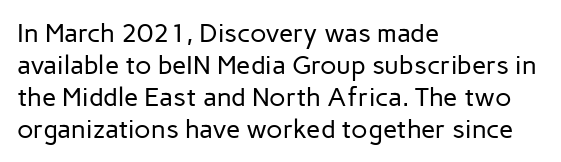
The passage shown is not underscored anywhere. Words appear dense and cohesive because spacing is normal. Alignment: flush left. Unlike italic type, these characters show no tilt at all.
